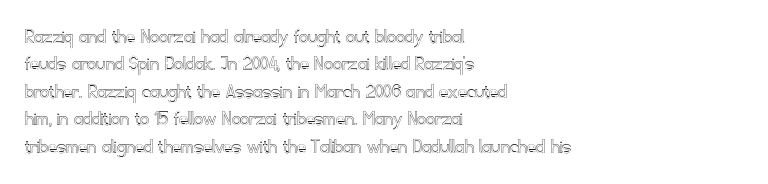
The image shows 22 px text type, upright; set left-aligned, normal line spacing (1.25x), normal letter spacing, not underlined.
